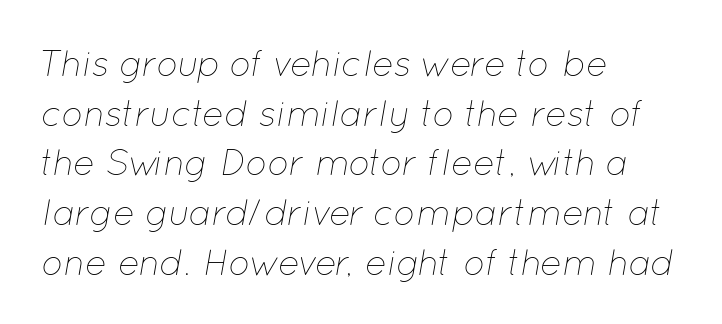
The image shows 36 px thin type, italic (leaning right); set left-aligned, normal line spacing (1.38x), normal letter spacing, not underlined; low stroke contrast and a medium x-height.
